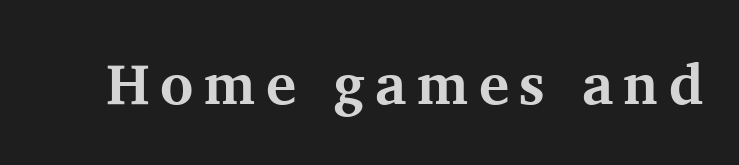
The image shows 57 px bold serif type, upright; set not underlined; medium stroke contrast and a medium x-height.
